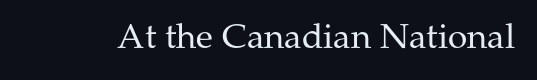
Letters have the restrained weight of plain body copy at most. Bare-footed words on every line. Standard letterfit; no display-style spreading of the glyphs. Do the characters align in a grid? No, the font is proportional. If you drew a line through each stem, it would be perfectly vertical. Serifs: yes, visible at the terminals of the letterforms.
